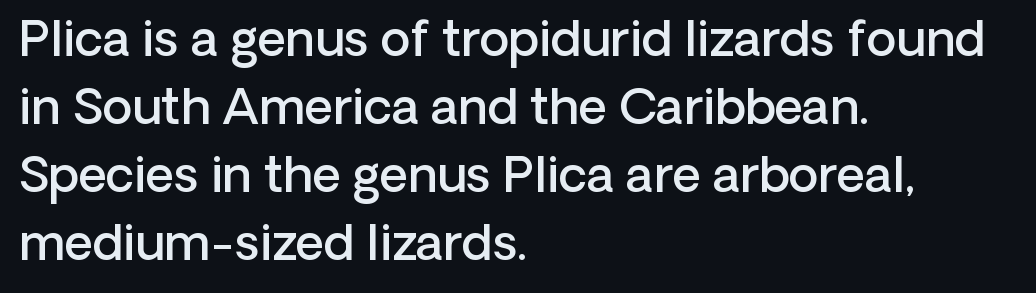
Q: Is the text bold? A: Semi-bold.
Q: Is the text italic (slanted)? A: No, it is upright.
Q: Is the typeface a serif or a sans-serif typeface? A: Sans-serif.
Q: Is the text underlined? A: No.
Q: How is the paragraph aligned? A: Left-aligned.
Q: Is the spacing between letters normal or unusually wide? A: Normal.
Q: Is the spacing between lines tight, normal or loose? A: Normal.
Q: Width (condensed, normal, or wide)? A: Normal.
Q: Stroke contrast? A: Low.
Q: x-height? A: Medium.
Q: Monospaced? A: No.
